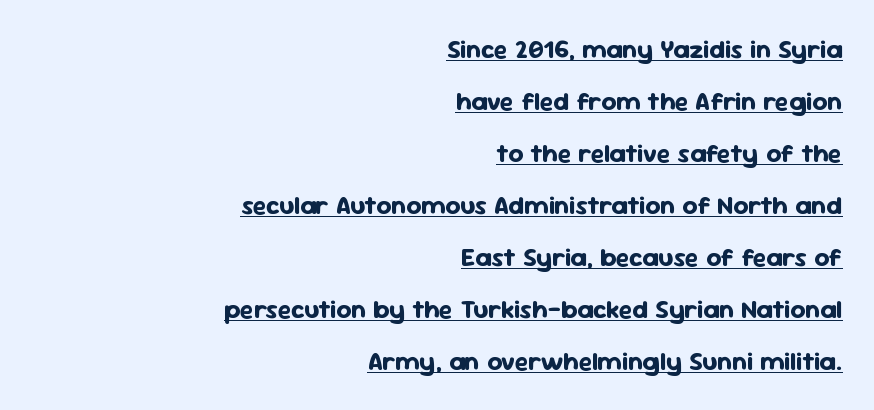
Quick note: interline space is abundant. Every stem runs plumb, perpendicular to the baseline. On the weight axis this lands at bold, roughly 700. Emphasis is given by a line drawn under the lettering.
